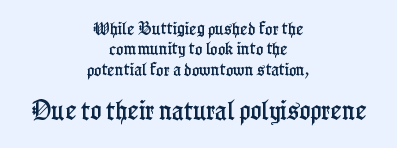
{"italic": "no", "underline": "no", "align": "center", "line_spacing": "normal", "line_spacing_ratio": 1.45, "letter_spacing": "normal", "letter_spacing_em": 0.0, "larger_block": "second", "size_ratio": 1.5, "glyph_px": 21}
